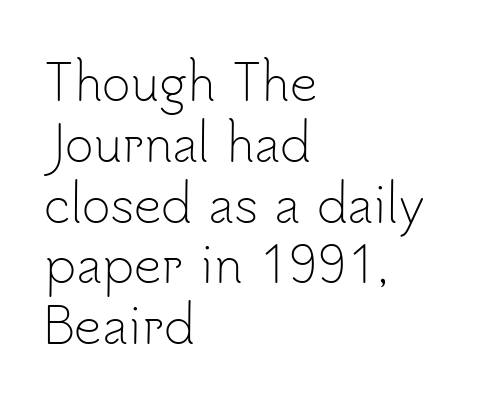
The image shows 49 px light sans-serif type, upright; set left-aligned, line spacing 1.24x, normal letter spacing, not underlined; low stroke contrast and a small x-height.
